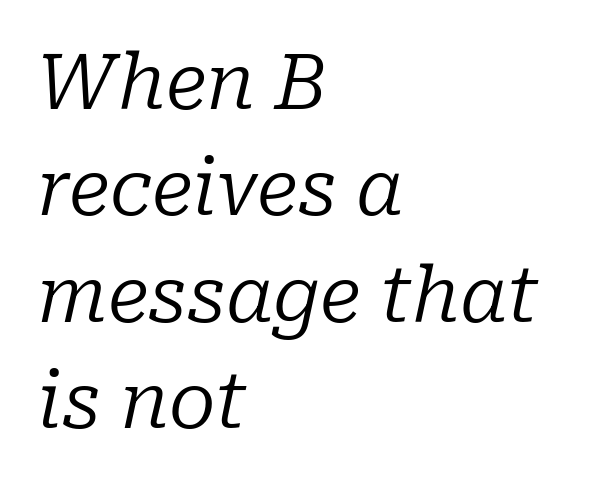
The image shows 77 px regular-weight serif type, italic (leaning right); set left-aligned, normal line spacing (1.38x), normal letter spacing, not underlined; low stroke contrast and a medium x-height.
